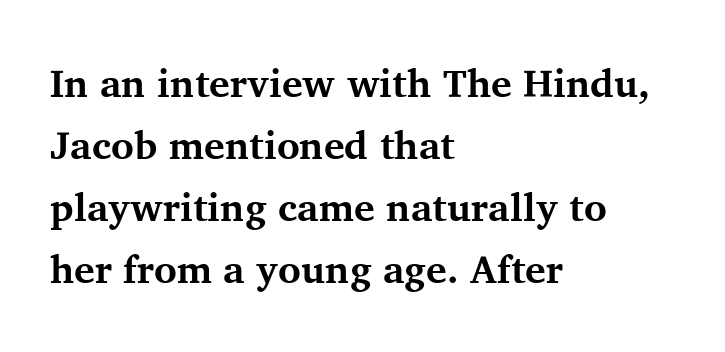
{"serif": "yes", "italic": "no", "bold": "yes", "weight": "bold", "width": "normal", "stroke_contrast": "medium", "x_height": "medium", "monospaced": "no", "underline": "no", "align": "left", "line_spacing": "normal", "line_spacing_ratio": 1.59, "letter_spacing": "normal", "letter_spacing_em": 0.0, "glyph_px": 39}
